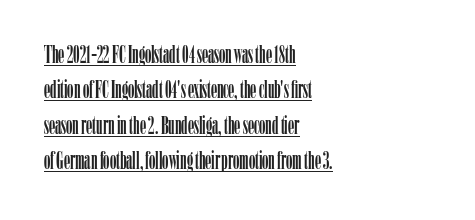
The glyphs are accompanied by a horizontal stroke just below them. Honestly, the letter spacing is just normal — you wouldn't notice it. If you drew a ruler down the left edge, every line would touch it. Posture: upright roman. Line spacing here is normal.
